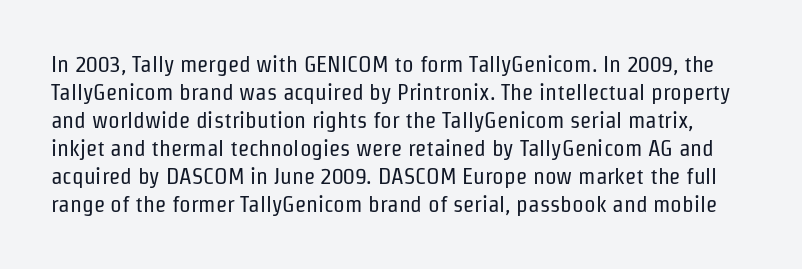
The image shows 23 px text type, upright; set line spacing 1.22x, normal letter spacing, not underlined.
